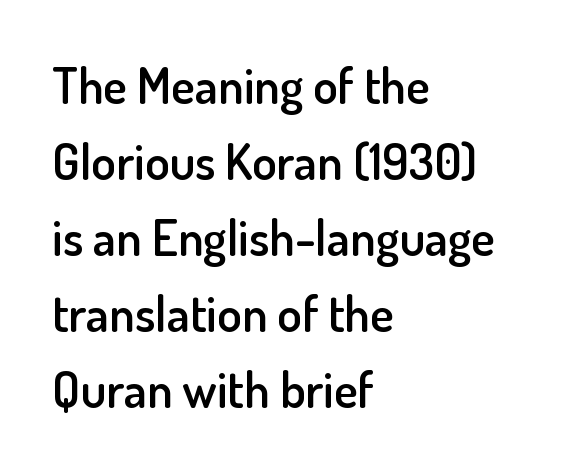
{"serif": "no", "italic": "no", "bold": "semi", "weight": "semibold", "width": "normal", "stroke_contrast": "low", "x_height": "small", "monospaced": "no", "underline": "no", "align": "left", "line_spacing": "normal", "line_spacing_ratio": 1.52, "letter_spacing": "normal", "letter_spacing_em": 0.0, "glyph_px": 50}
